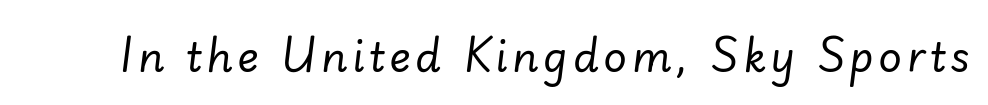
{"italic": "yes", "lean": "right", "slant_degrees": 7, "bold": "no", "weight": "regular", "width": "normal", "stroke_contrast": "low", "x_height": "small", "monospaced": "no", "underline": "no", "glyph_px": 41}
